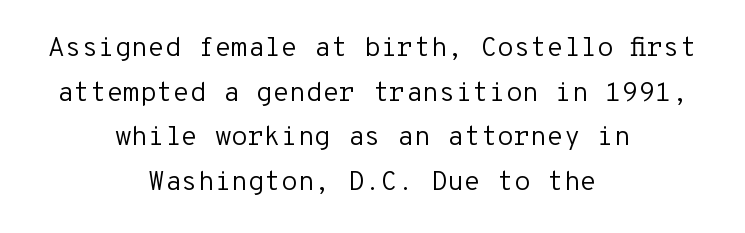
{"italic": "no", "bold": "no", "underline": "no", "align": "center", "line_spacing": "normal", "line_spacing_ratio": 1.65, "letter_spacing": "normal", "letter_spacing_em": 0.0, "glyph_px": 27}
